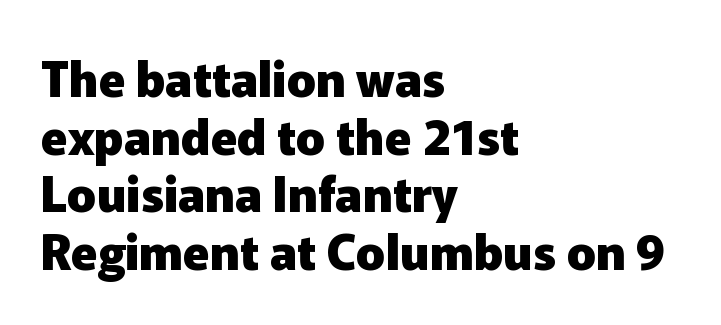
The image shows 48 px heavy sans-serif type, upright; set left-aligned, line spacing 1.2x, normal letter spacing, not underlined; low stroke contrast and a medium x-height.
